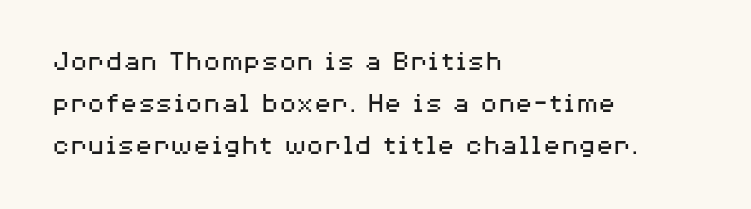
{"serif": "no", "italic": "no", "bold": "no", "weight": "regular", "width": "wide", "stroke_contrast": "medium", "x_height": "medium", "monospaced": "no", "underline": "no", "align": "left", "line_spacing": "normal", "line_spacing_ratio": 1.44, "letter_spacing": "normal", "letter_spacing_em": 0.0, "glyph_px": 29}
